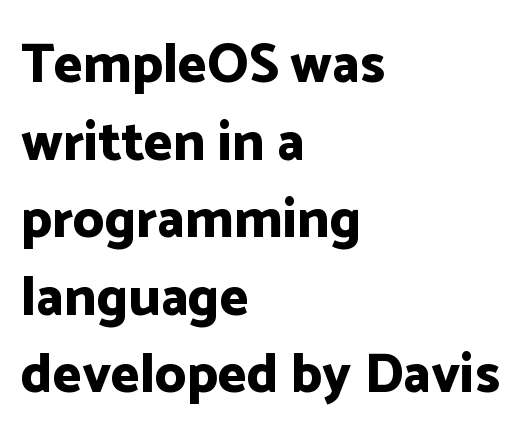
Q: Is the text bold? A: Yes.
Q: Is the text italic (slanted)? A: No, it is upright.
Q: Is the typeface a serif or a sans-serif typeface? A: Sans-serif.
Q: Is the text underlined? A: No.
Q: How is the paragraph aligned? A: Left-aligned.
Q: Is the spacing between letters normal or unusually wide? A: Normal.
Q: Is the spacing between lines tight, normal or loose? A: Normal.
Q: Width (condensed, normal, or wide)? A: Normal.
Q: Stroke contrast? A: Low.
Q: x-height? A: Medium.
Q: Monospaced? A: No.
